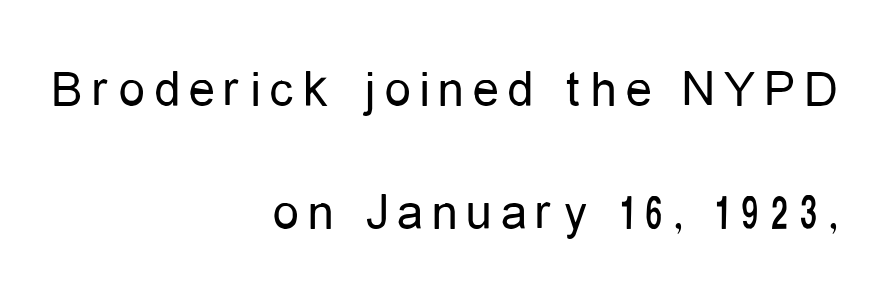
The passage shown stacks its lines with a broad gap. This is roman type, the default non-slanted kind. Check where the strokes stop: nothing finishes them off — pure sans. All the whitespace from short lines collects on the left.
